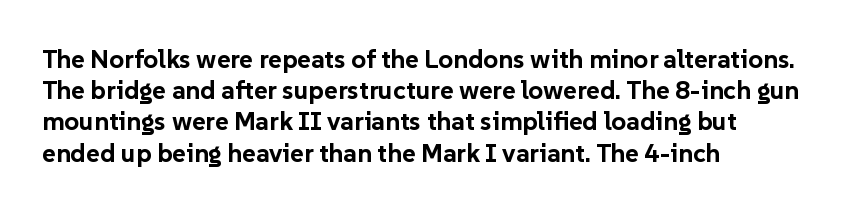
Q: Is the text bold? A: Yes.
Q: Is the text italic (slanted)? A: No, it is upright.
Q: Is the text underlined? A: No.
Q: How is the paragraph aligned? A: Left-aligned.
Q: Is the spacing between letters normal or unusually wide? A: Normal.
